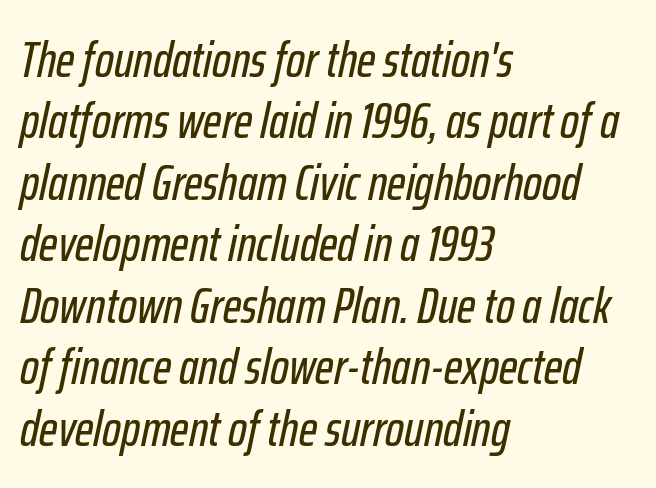
Each line starts at the same left margin while the right side varies. Spacing between characters is what you'd get straight out of the box. This sample has the flowing, uneven cadence of proportional lettering. The strip under each line holds only bare page.
